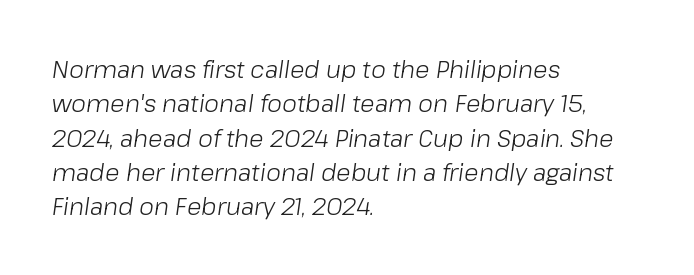
Q: Is the text bold? A: No.
Q: Is the text italic (slanted)? A: Yes, it leans right by about 8 degrees.
Q: Is the text underlined? A: No.
Q: How is the paragraph aligned? A: Left-aligned.
Q: Is the spacing between letters normal or unusually wide? A: Normal.
Q: Is the spacing between lines tight, normal or loose? A: Normal.
